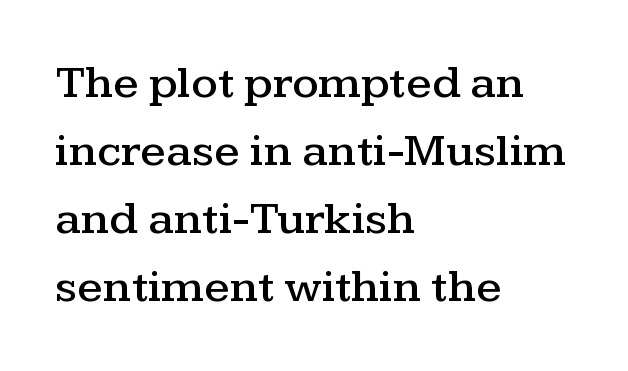
Q: Is the text italic (slanted)? A: No, it is upright.
Q: Is the typeface a serif or a sans-serif typeface? A: Serif.
Q: Is the text underlined? A: No.
Q: How is the paragraph aligned? A: Left-aligned.
Q: Is the spacing between letters normal or unusually wide? A: Normal.
Q: Is the spacing between lines tight, normal or loose? A: Normal.
Q: Width (condensed, normal, or wide)? A: Wide.
Q: Stroke contrast? A: Medium.
Q: x-height? A: Medium.
Q: Monospaced? A: No.
